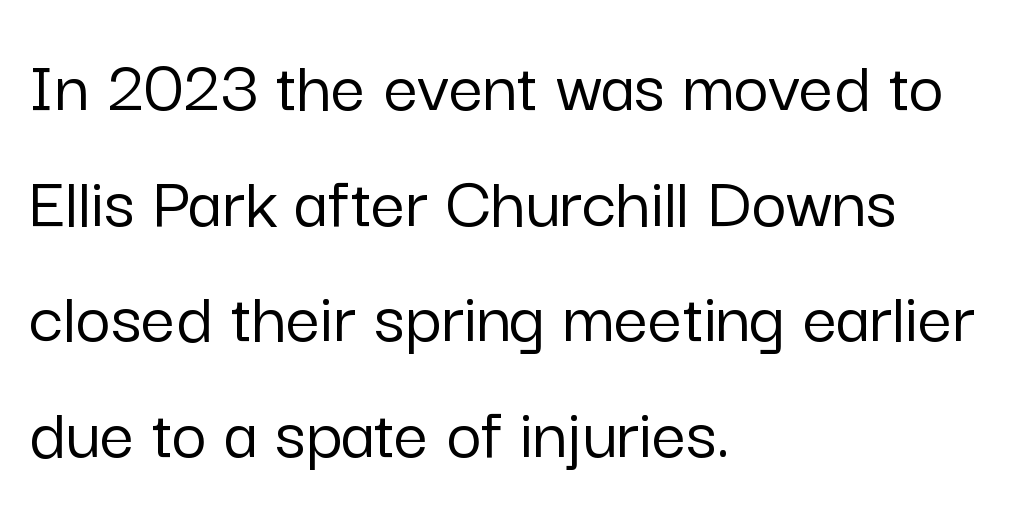
The image shows 76 px sans-serif type, upright; set left-aligned, normal line spacing (1.52x), normal letter spacing, not underlined; low stroke contrast and a medium x-height.
